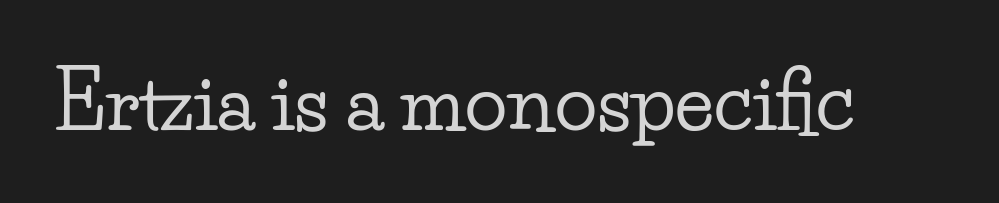
{"serif": "yes", "italic": "no", "width": "wide", "stroke_contrast": "low", "x_height": "small", "monospaced": "no", "underline": "no", "letter_spacing": "normal", "letter_spacing_em": 0.0, "glyph_px": 79}
